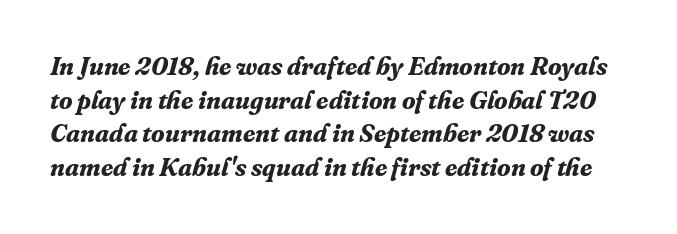
The image shows 25 px bold type, italic (leaning right); set normal line spacing (1.35x), normal letter spacing, not underlined.
